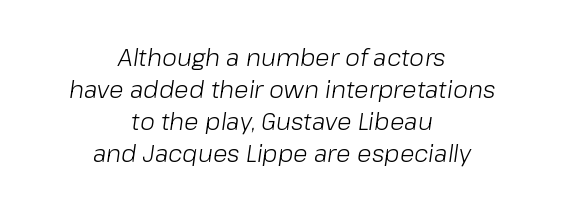
The image shows 24 px text type, italic (leaning right); set centered, normal line spacing (1.34x), normal letter spacing, not underlined.
